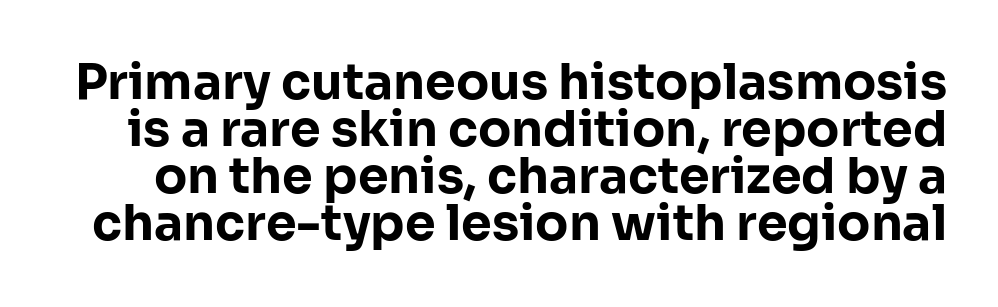
Each letter keeps its own natural width here, so spacing adapts to shape. The passage shown is not underscored anywhere. Notice how descenders almost collide with the ascenders below — that's tight leading. The strokes are fattened all the way to bold. The text was rendered using a sans face with plain stroke endings. Default kerning and tracking; the words read as compact shapes.
